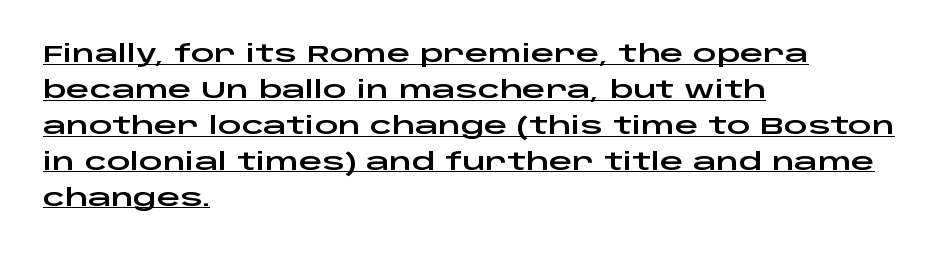
{"italic": "no", "underline": "yes", "align": "left", "line_spacing": "normal", "line_spacing_ratio": 1.56, "letter_spacing": "normal", "letter_spacing_em": 0.0, "glyph_px": 23}
